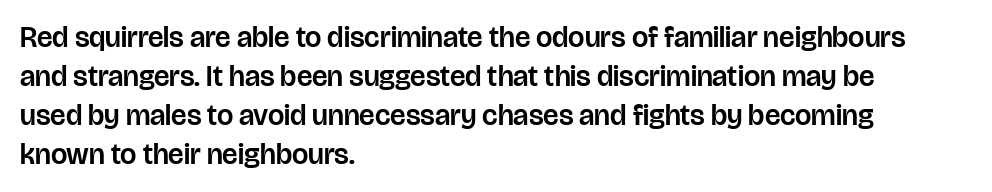
{"serif": "no", "italic": "no", "width": "normal", "stroke_contrast": "low", "x_height": "large", "monospaced": "no", "underline": "no", "align": "left", "line_spacing": "normal", "line_spacing_ratio": 1.34, "letter_spacing": "normal", "letter_spacing_em": 0.0, "glyph_px": 29}
